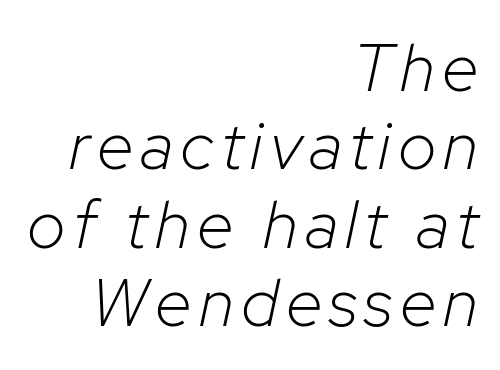
The image shows 67 px light type, italic (leaning right); set right-aligned, line spacing 1.17x, not underlined; low stroke contrast and a medium x-height.
